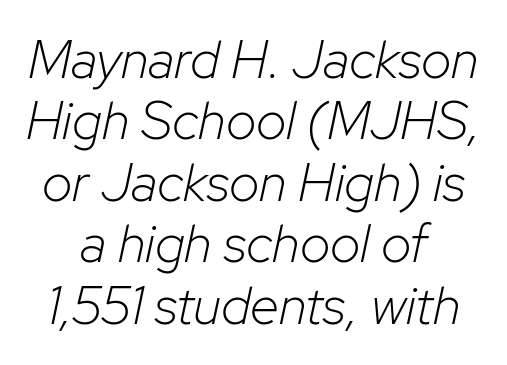
The image shows 53 px light type, italic (leaning right); set centered, line spacing 1.16x, normal letter spacing, not underlined; low stroke contrast and a medium x-height.
